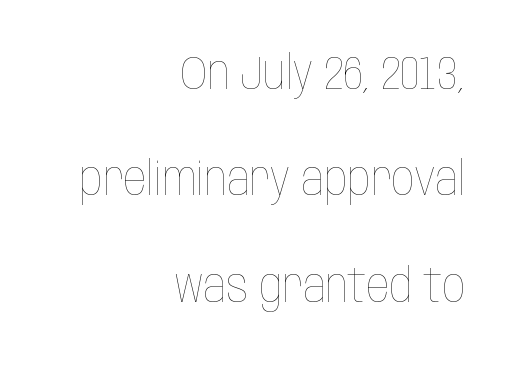
{"italic": "no", "bold": "no", "weight": "thin", "width": "condensed", "stroke_contrast": "low", "x_height": "large", "monospaced": "no", "underline": "no", "align": "right", "line_spacing": "loose", "line_spacing_ratio": 2.31, "letter_spacing": "normal", "letter_spacing_em": 0.0, "glyph_px": 46}
